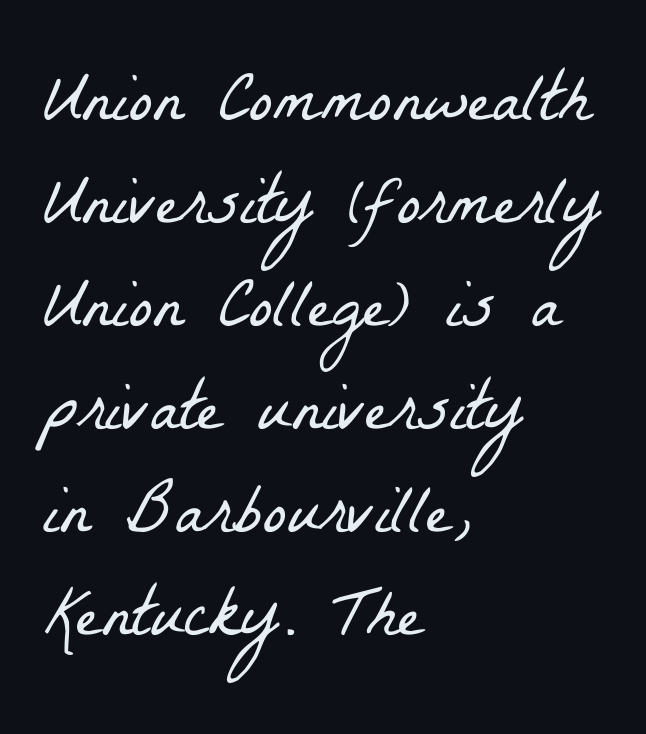
The space beneath each line is pristine and unruled. Honestly, the row spacing looks completely unremarkable. Note: serifs present on the glyphs. Honestly, the letter spacing is just normal — you wouldn't notice it.
